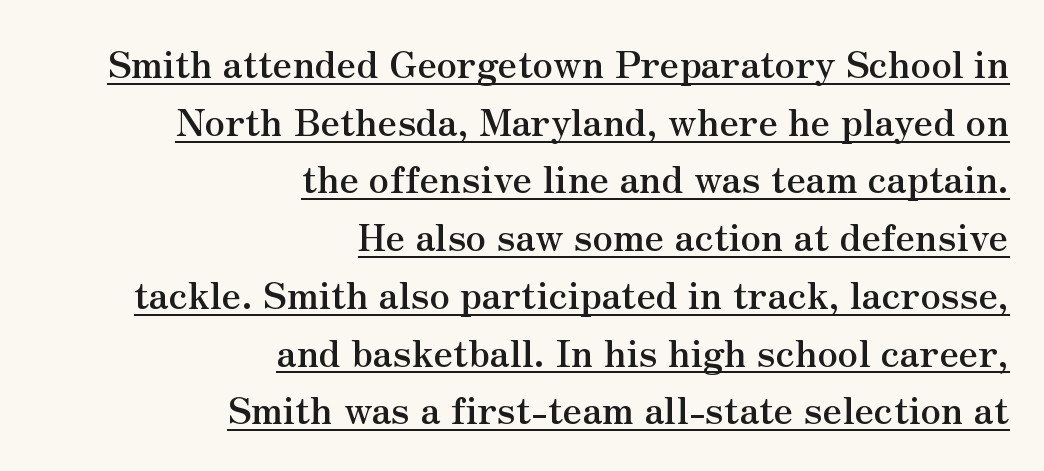
Q: Is the text bold? A: Yes.
Q: Is the text italic (slanted)? A: No, it is upright.
Q: Is the typeface a serif or a sans-serif typeface? A: Serif.
Q: Is the text underlined? A: Yes.
Q: How is the paragraph aligned? A: Right-aligned.
Q: Is the spacing between letters normal or unusually wide? A: Normal.
Q: Is the spacing between lines tight, normal or loose? A: Normal.
Q: Width (condensed, normal, or wide)? A: Normal.
Q: Stroke contrast? A: Medium.
Q: x-height? A: Small.
Q: Monospaced? A: No.
